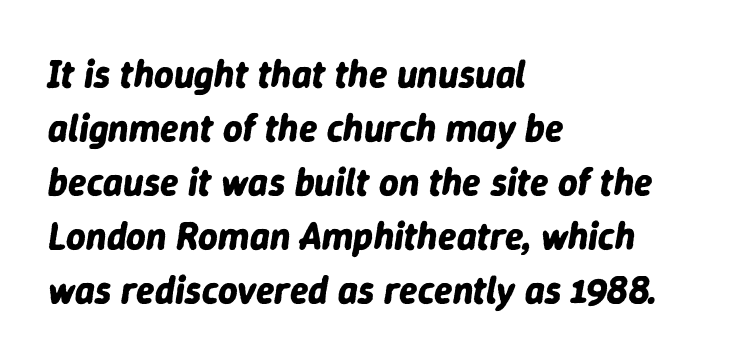
{"italic": "yes", "lean": "right", "slant_degrees": 9, "bold": "yes", "weight": "bold", "width": "normal", "stroke_contrast": "low", "x_height": "medium", "monospaced": "no", "underline": "no", "align": "left", "line_spacing": "normal", "line_spacing_ratio": 1.42, "letter_spacing": "normal", "letter_spacing_em": 0.0, "glyph_px": 38}
